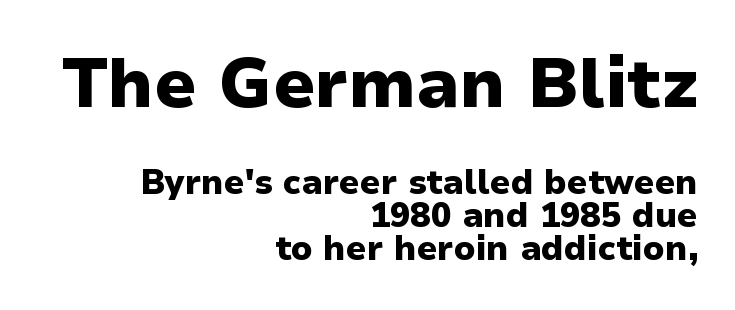
Which of the two is more prominent by size? The first, at the top. This sample trades vertical openness for compactness between lines. Italic: no, the glyphs are upright roman. Caption: multi-line text, flush right, ragged left. The passage shown is typeset with a sans-serif family.
